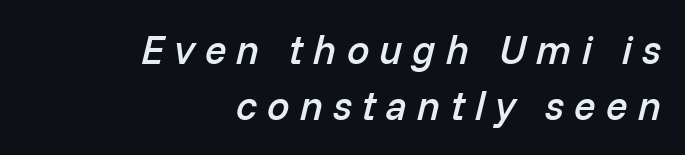
{"italic": "yes", "lean": "right", "slant_degrees": 14, "bold": "semi", "weight": "semibold", "width": "normal", "stroke_contrast": "low", "x_height": "medium", "monospaced": "no", "underline": "no", "align": "right", "line_spacing": "normal", "line_spacing_ratio": 1.41, "letter_spacing": "wide", "letter_spacing_em": 0.25, "glyph_px": 40}
